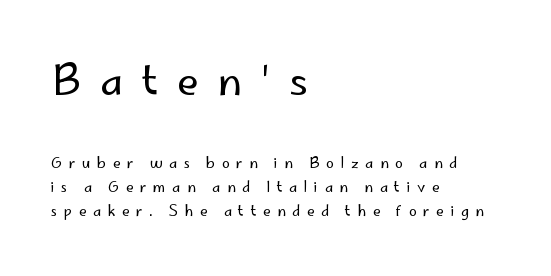
The image shows 40 px regular-weight sans-serif type, upright; set left-aligned, line spacing 1.72x, unusually wide letter spacing (+0.47 em), not underlined; the first (top) block is 2.86x larger; low stroke contrast and a small x-height.
